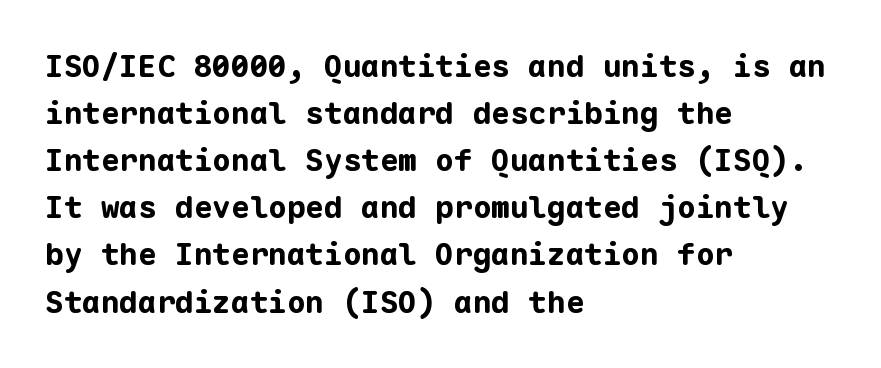
Q: Is the text bold? A: Yes.
Q: Is the text italic (slanted)? A: No, it is upright.
Q: Is the typeface a serif or a sans-serif typeface? A: Sans-serif.
Q: Is the text underlined? A: No.
Q: How is the paragraph aligned? A: Left-aligned.
Q: Is the spacing between letters normal or unusually wide? A: Normal.
Q: Is the spacing between lines tight, normal or loose? A: Normal.
Q: Width (condensed, normal, or wide)? A: Normal.
Q: Stroke contrast? A: Low.
Q: x-height? A: Medium.
Q: Monospaced? A: Yes.
